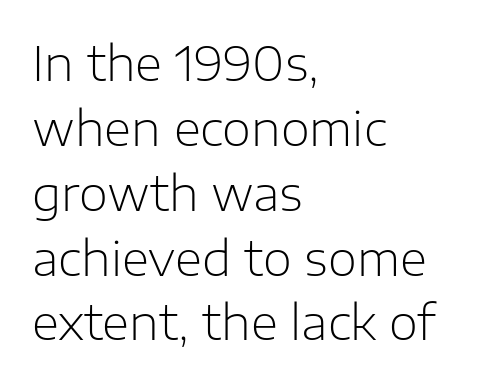
The image shows 47 px light sans-serif type, upright; set left-aligned, normal line spacing (1.38x), normal letter spacing, not underlined; low stroke contrast and a medium x-height.
